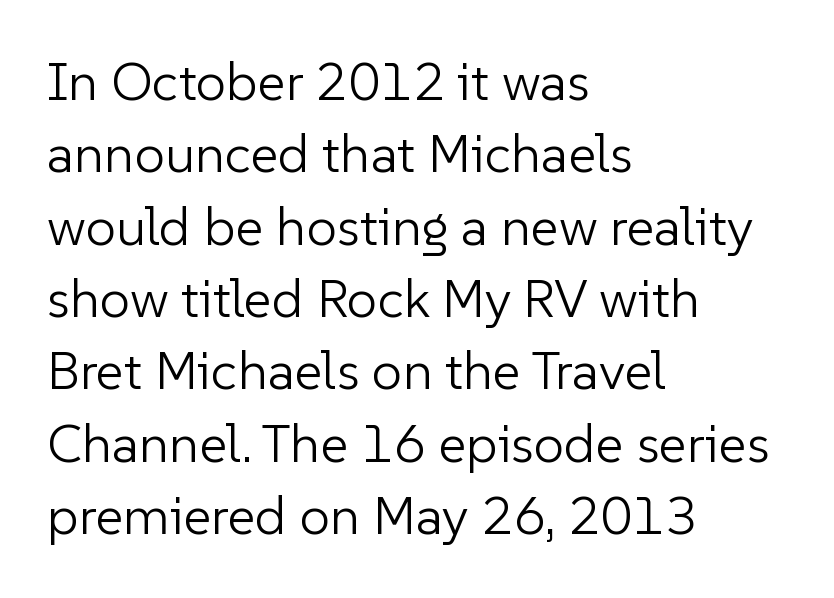
These lines are rendered in a variable-pitch font. Does extra space separate the letters? No, they use regular spacing. The lines sit at an ordinary, default distance from one another. The baseline area is clear. Ink coverage per letter is moderate at most.
